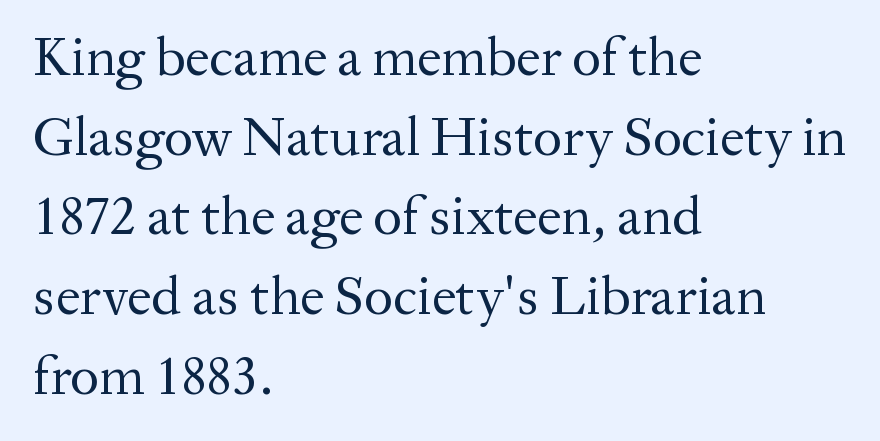
{"serif": "yes", "italic": "no", "bold": "no", "weight": "regular", "width": "normal", "stroke_contrast": "medium", "x_height": "medium", "monospaced": "no", "underline": "no", "align": "left", "line_spacing": "normal", "line_spacing_ratio": 1.45, "letter_spacing": "normal", "letter_spacing_em": 0.0, "glyph_px": 55}
